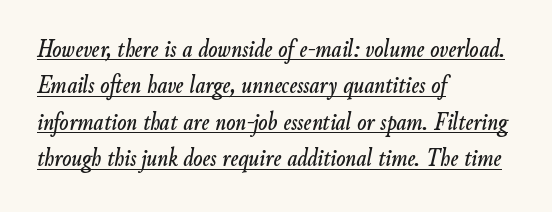
{"italic": "yes", "lean": "right", "slant_degrees": 9, "underline": "yes", "align": "left", "line_spacing": "normal", "line_spacing_ratio": 1.35, "letter_spacing": "normal", "letter_spacing_em": 0.0, "glyph_px": 27}
